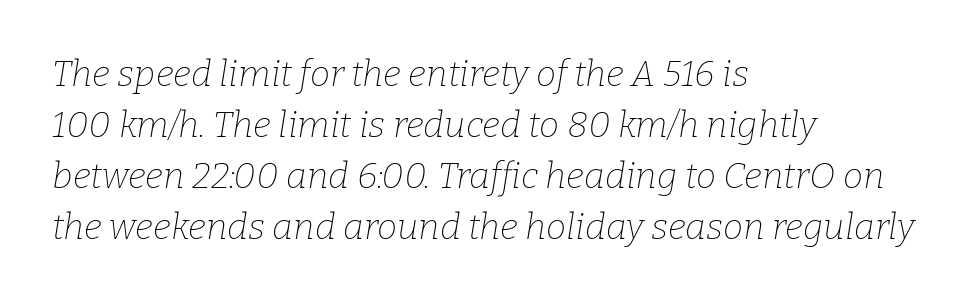
Q: Is the text bold? A: No.
Q: Is the text italic (slanted)? A: Yes, it leans right by about 9 degrees.
Q: Is the typeface a serif or a sans-serif typeface? A: Serif.
Q: Is the text underlined? A: No.
Q: How is the paragraph aligned? A: Left-aligned.
Q: Is the spacing between letters normal or unusually wide? A: Normal.
Q: Is the spacing between lines tight, normal or loose? A: Normal.
Q: Width (condensed, normal, or wide)? A: Normal.
Q: Stroke contrast? A: Low.
Q: x-height? A: Medium.
Q: Monospaced? A: No.
